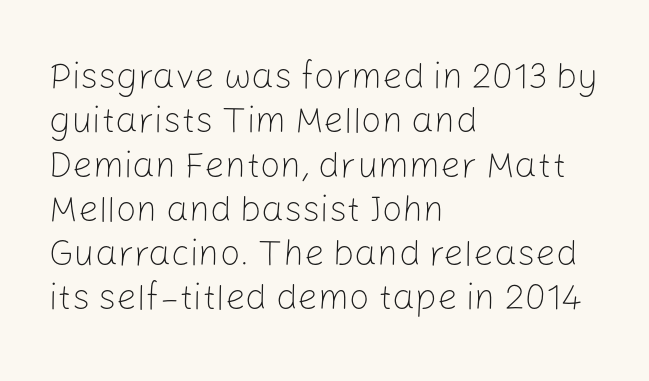
The image shows 36 px light sans-serif type, upright; set left-aligned, line spacing 1.23x, normal letter spacing, not underlined; low stroke contrast and a medium x-height.
